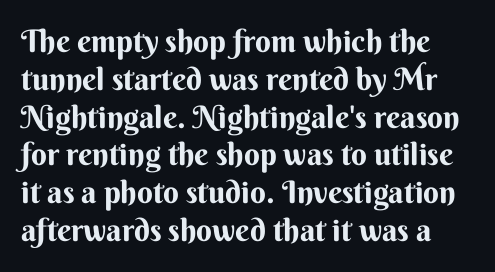
{"serif": "no", "italic": "no", "width": "normal", "stroke_contrast": "medium", "x_height": "small", "monospaced": "no", "underline": "no", "line_spacing_ratio": 1.22, "letter_spacing": "normal", "letter_spacing_em": 0.0, "glyph_px": 31}
